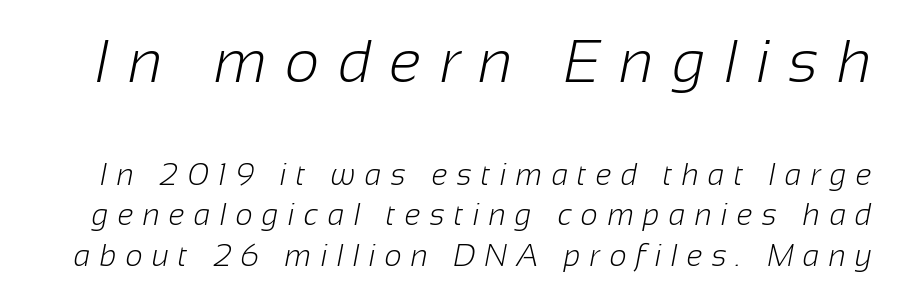
The image shows 60 px light sans-serif type; set normal line spacing (1.36x), unusually wide letter spacing (+0.31 em), not underlined; the first (top) block is 2.0x larger; low stroke contrast and a medium x-height.
